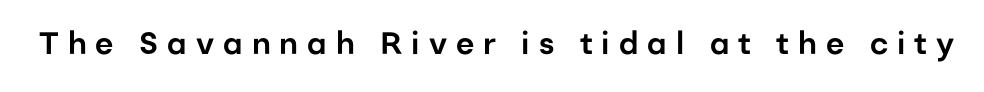
The image shows 31 px sans-serif type, upright; set unusually wide letter spacing (+0.29 em), not underlined; low stroke contrast and a medium x-height.
